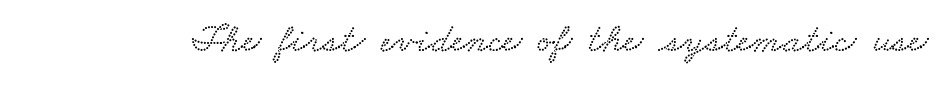
{"width": "wide", "stroke_contrast": "low", "x_height": "small", "monospaced": "no", "underline": "no", "letter_spacing": "normal", "letter_spacing_em": 0.0, "glyph_px": 41}
